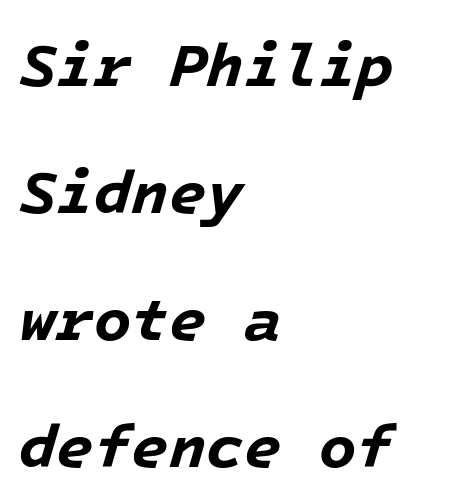
{"italic": "yes", "lean": "right", "slant_degrees": 16, "bold": "yes", "weight": "bold", "width": "normal", "stroke_contrast": "low", "x_height": "medium", "underline": "no", "align": "left", "line_spacing": "loose", "line_spacing_ratio": 2.08, "letter_spacing": "normal", "letter_spacing_em": 0.0, "glyph_px": 61}
